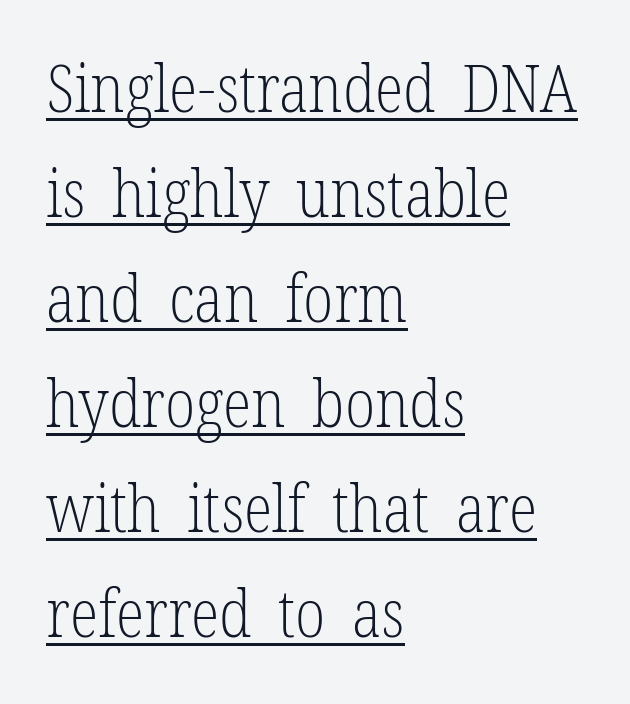
Between one letter and the next there's only the usual sliver of space. The typeface has the unassuming heft of standard copy or less. In designer terms, the underline attribute is active on this setting. Vertically, the passage feels balanced, rows spaced as you'd expect. This sample uses a serif face. This is roman type, the default non-slanted kind.
